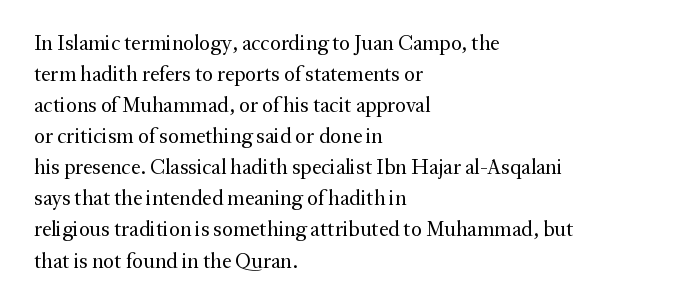
The image shows 21 px text type, upright; set left-aligned, normal line spacing (1.48x), normal letter spacing, not underlined.
